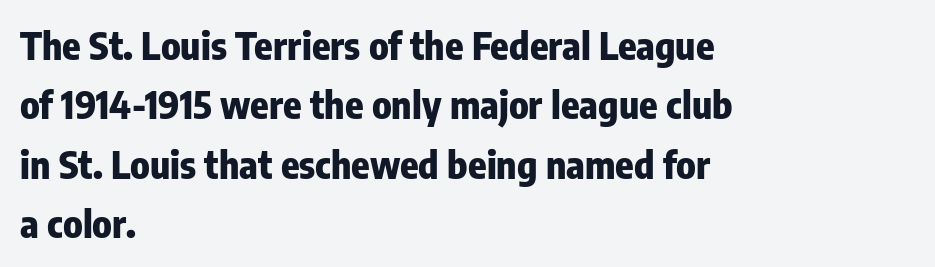
The image shows 38 px heavy, condensed sans-serif type, upright; set left-aligned, normal line spacing (1.56x), normal letter spacing, not underlined; low stroke contrast and a medium x-height.
